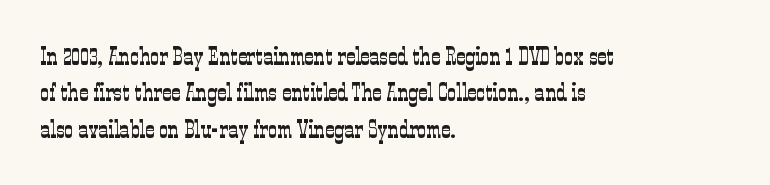
Q: Is the text bold? A: No.
Q: Is the text italic (slanted)? A: No, it is upright.
Q: Is the text underlined? A: No.
Q: How is the paragraph aligned? A: Left-aligned.
Q: Is the spacing between letters normal or unusually wide? A: Normal.
Q: Is the spacing between lines tight, normal or loose? A: Normal.
